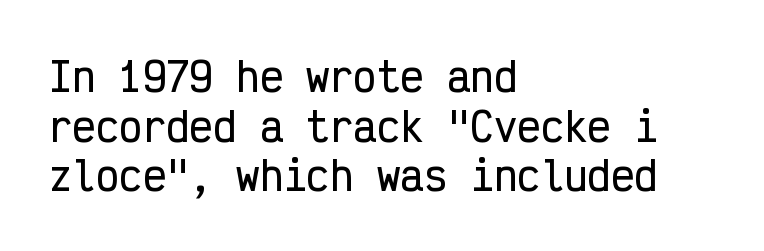
{"serif": "no", "italic": "no", "width": "condensed", "stroke_contrast": "low", "x_height": "medium", "monospaced": "yes", "underline": "no", "align": "left", "line_spacing": "normal", "line_spacing_ratio": 1.27, "letter_spacing": "normal", "letter_spacing_em": 0.0, "glyph_px": 39}
